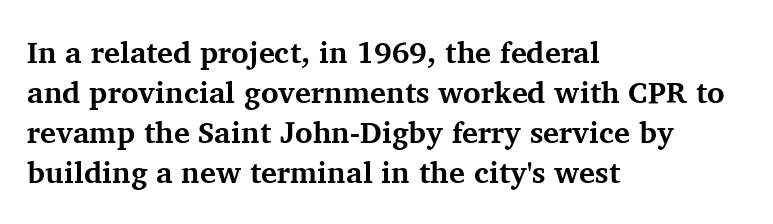
The characters display serif detailing at their extremities. Leftover space on each line is placed entirely after the last word. Weight check: bold — yes, fully. Leading: standard. The foot of each line stays bare and open.
